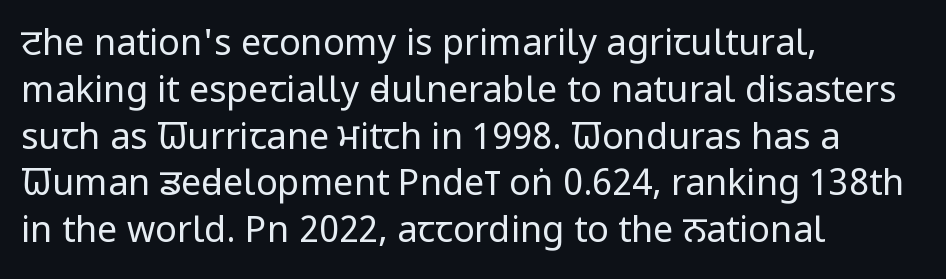
The image shows 36 px regular-weight, condensed sans-serif type, upright; set left-aligned, normal line spacing (1.3x), normal letter spacing, not underlined; low stroke contrast and a large x-height.
